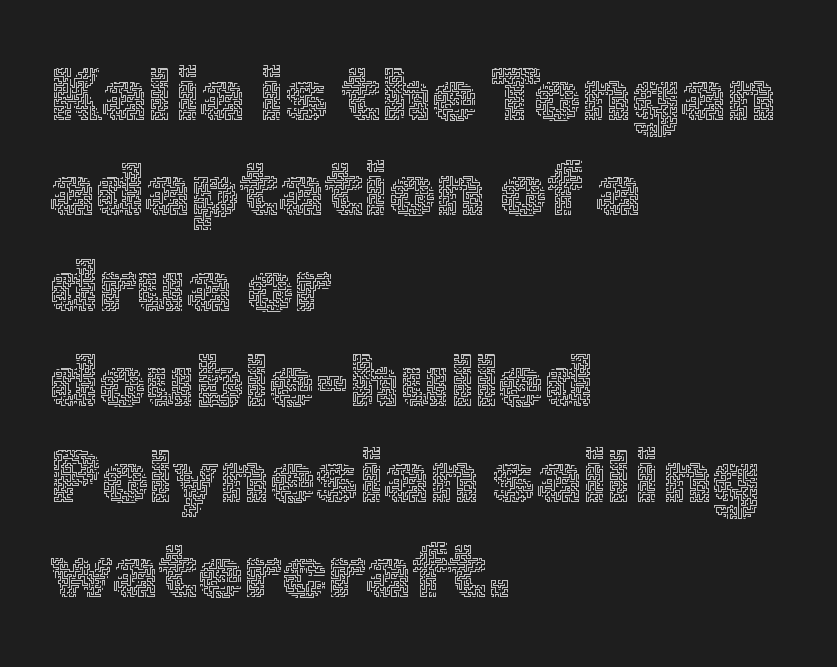
Q: Is the text bold? A: No.
Q: Is the text italic (slanted)? A: No, it is upright.
Q: Is the text underlined? A: No.
Q: How is the paragraph aligned? A: Left-aligned.
Q: Is the spacing between letters normal or unusually wide? A: Normal.
Q: Is the spacing between lines tight, normal or loose? A: Normal.
Q: Width (condensed, normal, or wide)? A: Normal.
Q: x-height? A: Medium.
Q: Monospaced? A: No.
